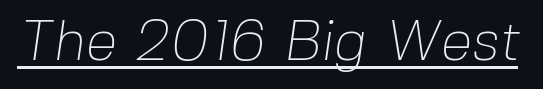
{"serif": "no", "bold": "no", "weight": "thin", "width": "normal", "stroke_contrast": "low", "x_height": "medium", "monospaced": "no", "underline": "yes", "letter_spacing": "normal", "letter_spacing_em": 0.0, "glyph_px": 57}
